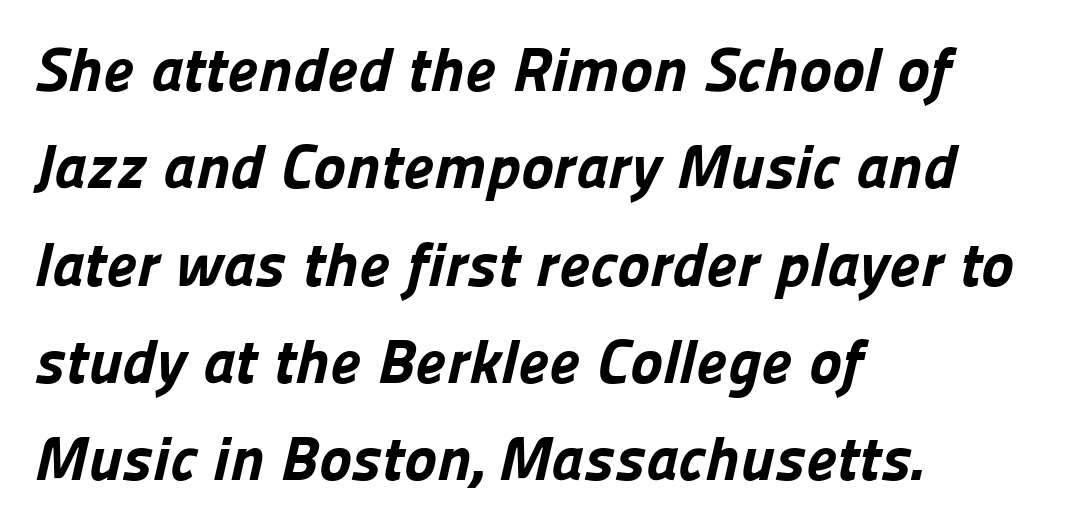
The passage shown is typeset with a sans-serif family. Character widths vary here, with narrow letters taking less room than wide ones. The rendering keeps characters at their native spacing. Is the block centered? No — it sits flush against the left margin. Unmarked baselines from the first word to the last. Vertically, the passage feels balanced, rows spaced as you'd expect.
